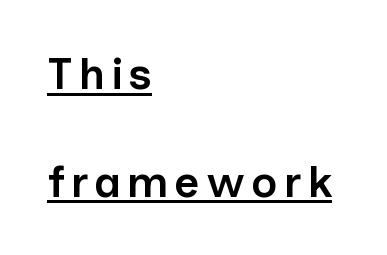
Q: Is the text bold? A: Semi-bold.
Q: Is the text italic (slanted)? A: No, it is upright.
Q: Is the typeface a serif or a sans-serif typeface? A: Sans-serif.
Q: Is the text underlined? A: Yes.
Q: How is the paragraph aligned? A: Left-aligned.
Q: Is the spacing between lines tight, normal or loose? A: Loose.
Q: Width (condensed, normal, or wide)? A: Normal.
Q: Stroke contrast? A: Low.
Q: x-height? A: Medium.
Q: Monospaced? A: No.
